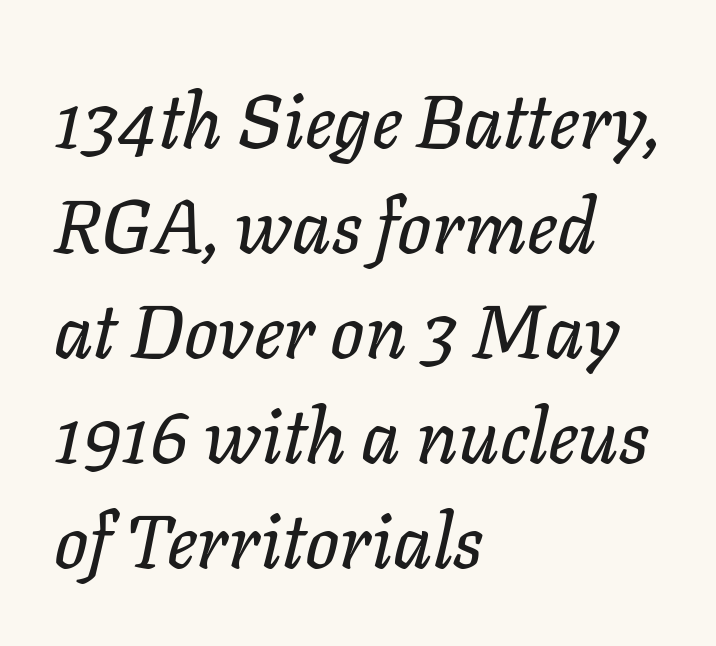
The image shows 75 px text type, italic (leaning right); set left-aligned, normal line spacing (1.4x), normal letter spacing, not underlined; low stroke contrast and a medium x-height.
